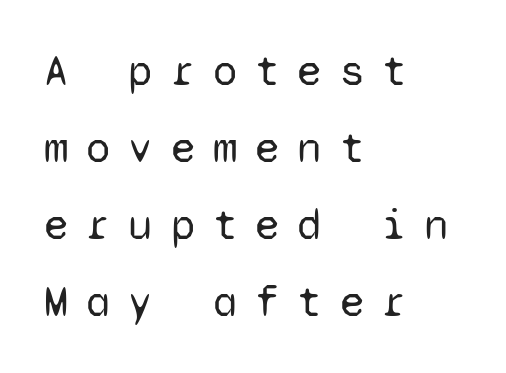
Layout note: lines flush left. Spacing verdict: monospaced, one width for all characters. This is the regular roman posture of the typeface. This rendering widens character spacing well past its baseline value. The rendering shows plain stroke endings on the letterforms — a sans-serif design. The string is rendered with underlining switched off.
